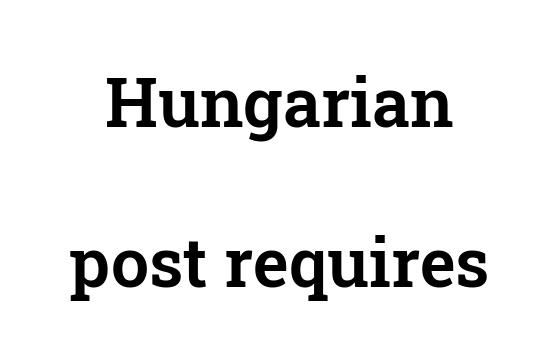
{"serif": "yes", "italic": "no", "width": "normal", "stroke_contrast": "low", "x_height": "medium", "monospaced": "no", "underline": "no", "line_spacing": "loose", "line_spacing_ratio": 2.35, "letter_spacing": "normal", "letter_spacing_em": 0.0, "glyph_px": 68}
